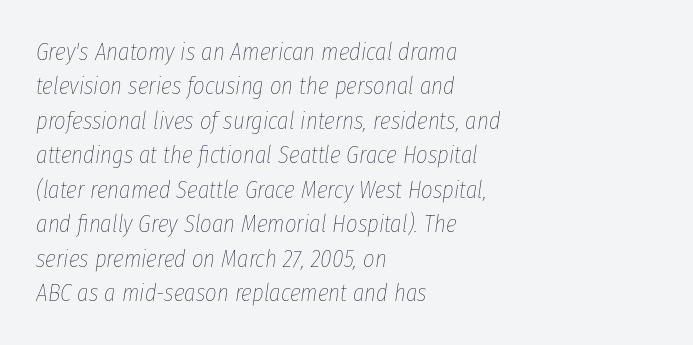
Q: Is the text bold? A: No.
Q: Is the text italic (slanted)? A: Yes, it leans right by about 8 degrees.
Q: Is the text underlined? A: No.
Q: How is the paragraph aligned? A: Left-aligned.
Q: Is the spacing between letters normal or unusually wide? A: Normal.
Q: Is the spacing between lines tight, normal or loose? A: Normal.
